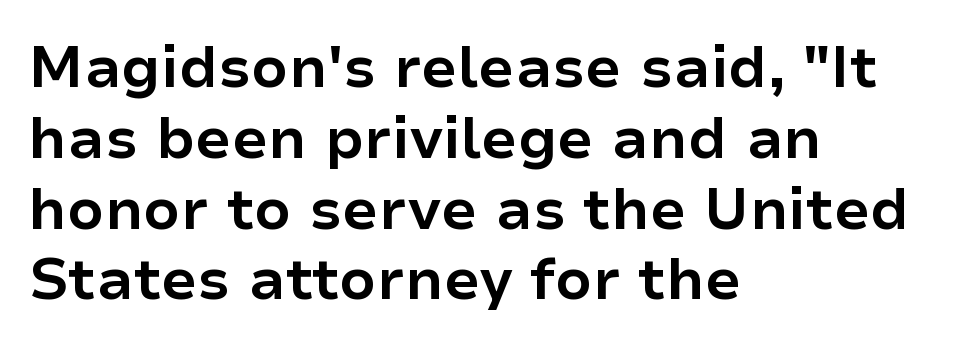
The image shows 58 px bold sans-serif type, upright; set left-aligned, line spacing 1.22x, normal letter spacing, not underlined; low stroke contrast and a medium x-height.
